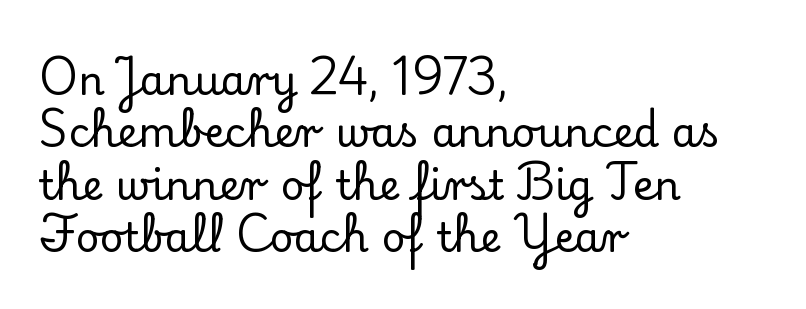
The image shows 41 px serif type, upright; set left-aligned, normal line spacing (1.28x), normal letter spacing, not underlined; low stroke contrast and a small x-height.
